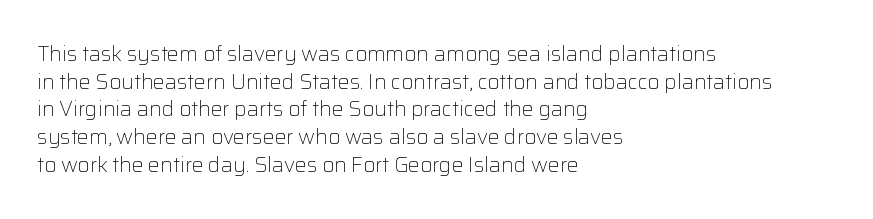
Q: Is the text bold? A: No.
Q: Is the text italic (slanted)? A: No, it is upright.
Q: Is the text underlined? A: No.
Q: How is the paragraph aligned? A: Left-aligned.
Q: Is the spacing between letters normal or unusually wide? A: Normal.
Q: Is the spacing between lines tight, normal or loose? A: Normal.
